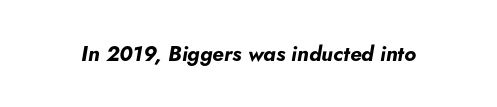
Short note: letters normally spaced. Slanted lettering throughout. Compared with an ordinary text face, these strokes are far heavier — a full bold. Nobody drew a line under any word here.
